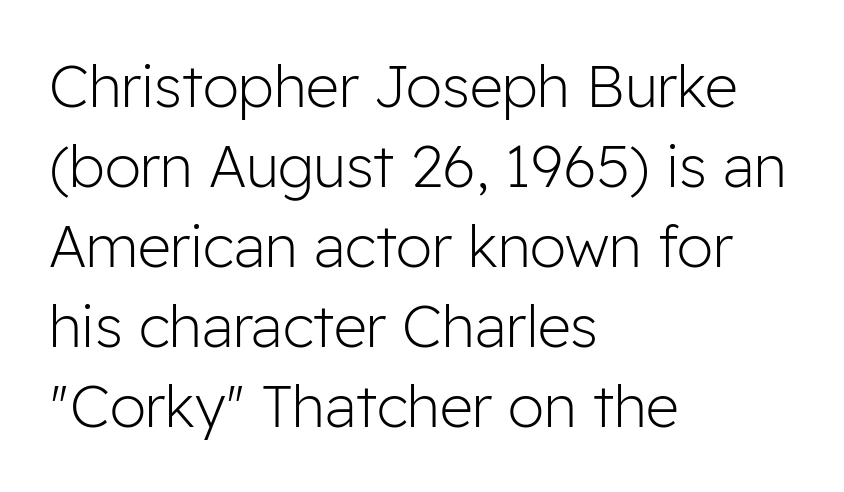
There is no visible air inserted between adjacent glyphs. Students, observe: this is what conventionally led text looks like. Caption: face not bold, strokes unweighted. The lettering stays uniformly vertical, giving the passage a roman look. The type family on display is of the sans-serif kind.
